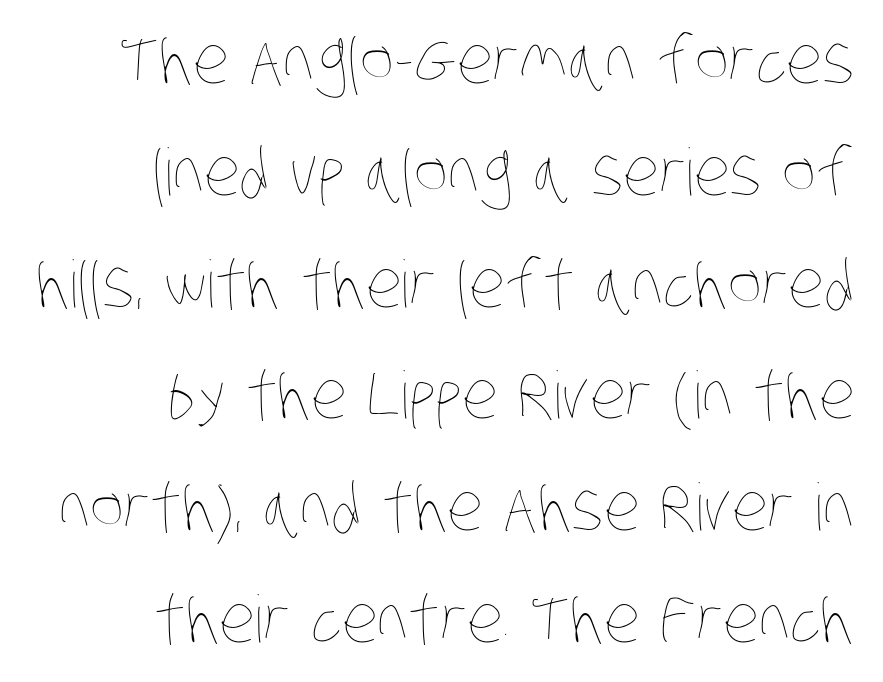
{"bold": "no", "weight": "thin", "width": "condensed", "stroke_contrast": "low", "x_height": "large", "monospaced": "no", "underline": "no", "align": "right", "line_spacing_ratio": 1.72, "letter_spacing": "normal", "letter_spacing_em": 0.0, "glyph_px": 65}
